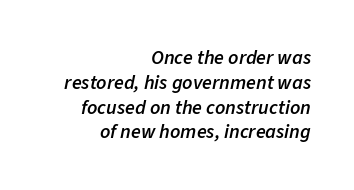
Does extra space separate the letters? No, they use regular spacing. Caption: semibold face, moderately heavy strokes. Italic? Definitely — the glyphs are oblique. Each line ends at the same right margin while the left side varies. The baseline area is clear.
